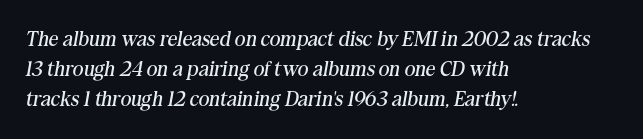
The image shows 21 px text type, italic (leaning right); set left-aligned, normal line spacing (1.44x), normal letter spacing, not underlined.
